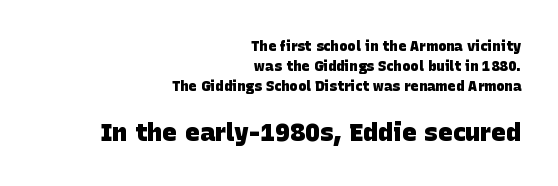
{"bold": "yes", "underline": "no", "align": "right", "line_spacing": "normal", "line_spacing_ratio": 1.43, "letter_spacing": "normal", "letter_spacing_em": 0.0, "larger_block": "second", "size_ratio": 1.79, "glyph_px": 25}
